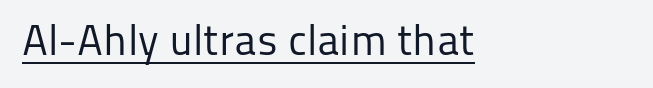
The image shows 43 px regular-weight sans-serif type, upright; set left-aligned, normal letter spacing, underlined; low stroke contrast and a medium x-height.
